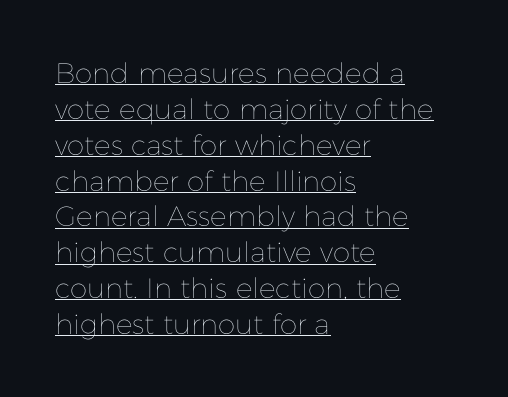
{"italic": "no", "bold": "no", "weight": "thin", "width": "normal", "stroke_contrast": "low", "x_height": "medium", "monospaced": "no", "underline": "yes", "align": "left", "line_spacing": "normal", "line_spacing_ratio": 1.28, "letter_spacing": "normal", "letter_spacing_em": 0.0, "glyph_px": 28}
